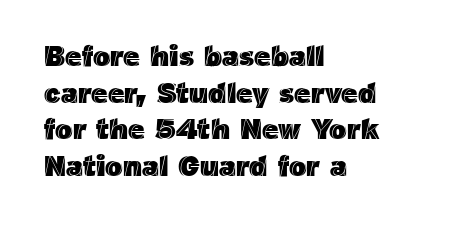
Vertically, the passage feels balanced, rows spaced as you'd expect. Honestly, there is no underline to notice here at all. The horizontal fit of the characters is conventional and even. Horizontally, the lines are justified to the leading edge only.
